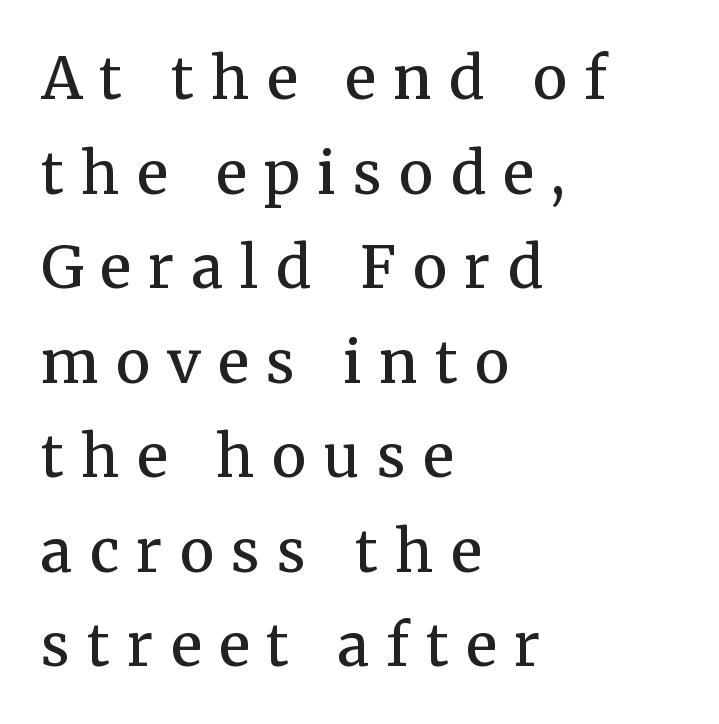
Q: Is the text bold? A: Semi-bold.
Q: Is the text italic (slanted)? A: No, it is upright.
Q: Is the typeface a serif or a sans-serif typeface? A: Serif.
Q: Is the text underlined? A: No.
Q: How is the paragraph aligned? A: Left-aligned.
Q: Is the spacing between letters normal or unusually wide? A: Unusually wide.
Q: Is the spacing between lines tight, normal or loose? A: Normal.
Q: Width (condensed, normal, or wide)? A: Normal.
Q: Stroke contrast? A: Medium.
Q: x-height? A: Medium.
Q: Monospaced? A: No.
